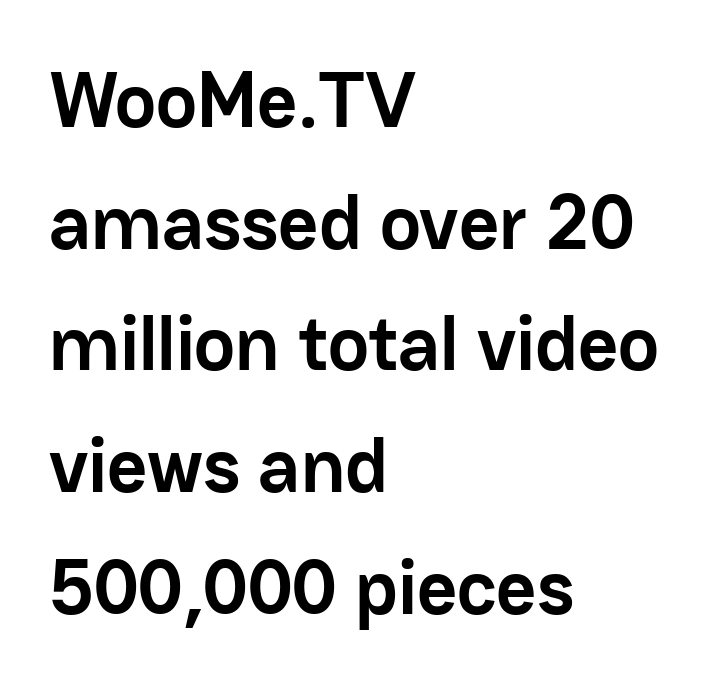
The gaps between neighbouring characters are ordinary and unremarkable. Is the type bold? Yes — the strokes are clearly thick and heavy. Does the type have serifs? No, each stem ends abruptly. The letters advance in unequal steps, a hallmark of proportional type.
